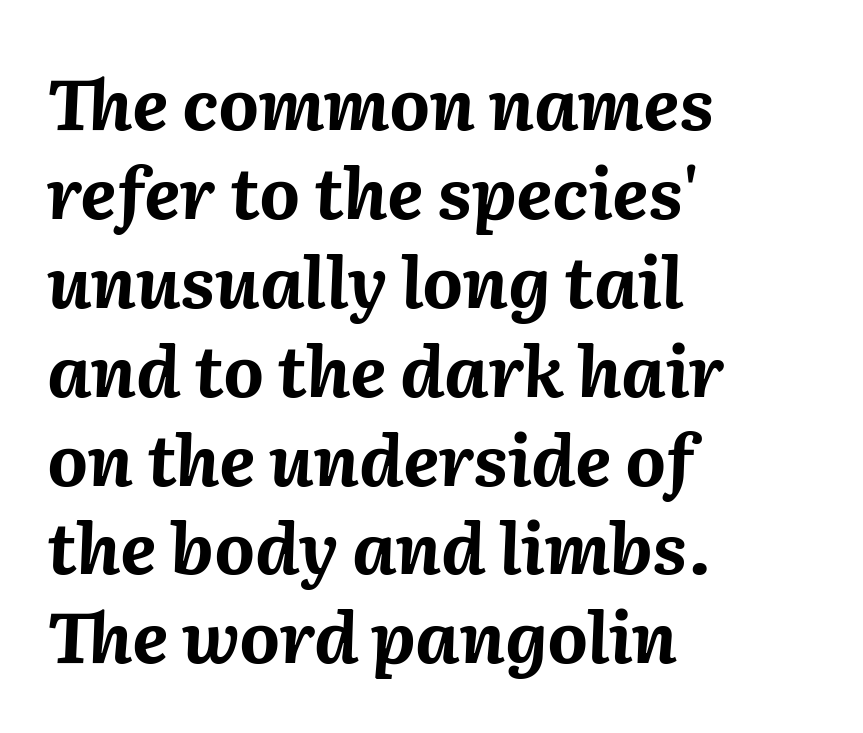
Regular leading. Is this a fixed-width face? No — the glyphs have proportional, varying widths. Heft: maximum for text — a bold. It's the slanting kind of type. The strip under each line holds only bare page. In terms of letterspacing, this is plain default setting.
